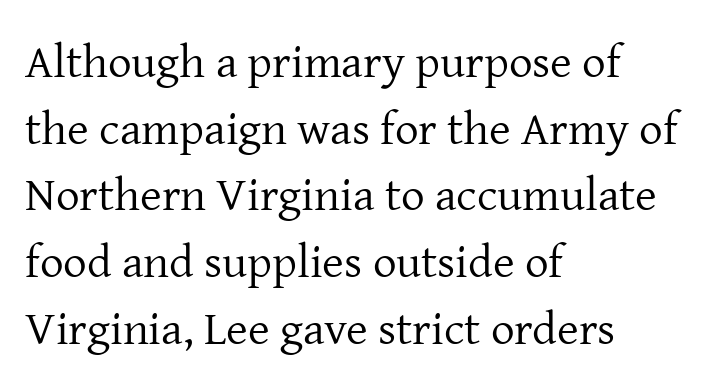
The specimen reads as upright at a glance. There is no visible air inserted between adjacent glyphs. Each stroke keeps to a modest, everyday thickness or less. Looks like regular typesetting: each glyph gets only the width it needs.
